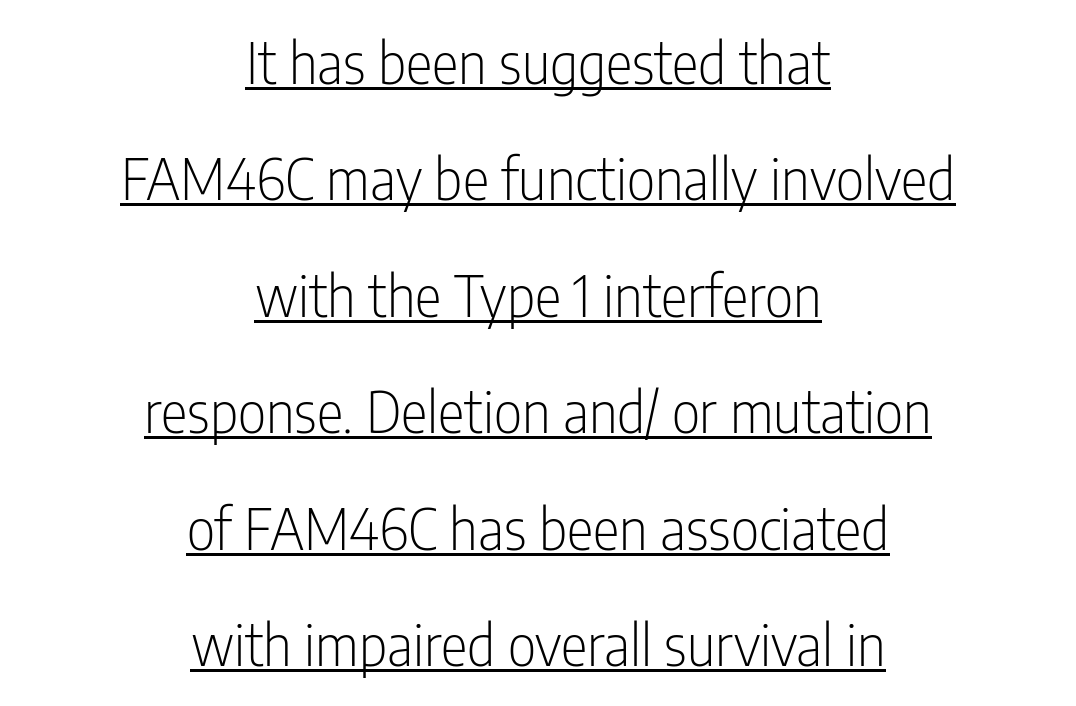
Q: Is the text bold? A: No.
Q: Is the text italic (slanted)? A: No, it is upright.
Q: Is the typeface a serif or a sans-serif typeface? A: Sans-serif.
Q: Is the text underlined? A: Yes.
Q: How is the paragraph aligned? A: Centered.
Q: Is the spacing between letters normal or unusually wide? A: Normal.
Q: Is the spacing between lines tight, normal or loose? A: Loose.
Q: Width (condensed, normal, or wide)? A: Condensed.
Q: Stroke contrast? A: Low.
Q: x-height? A: Medium.
Q: Monospaced? A: No.
